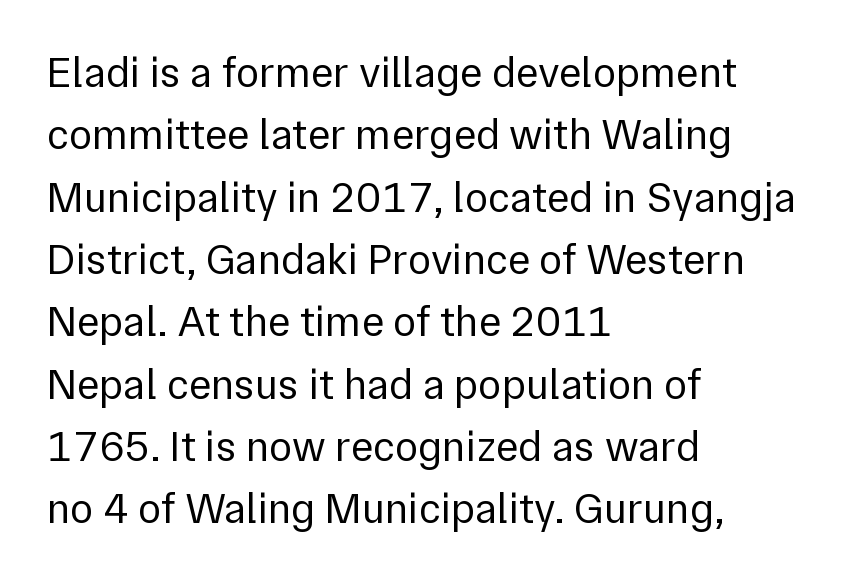
The image shows 43 px regular-weight sans-serif type, upright; set left-aligned, normal line spacing (1.45x), normal letter spacing, not underlined; low stroke contrast and a medium x-height.
